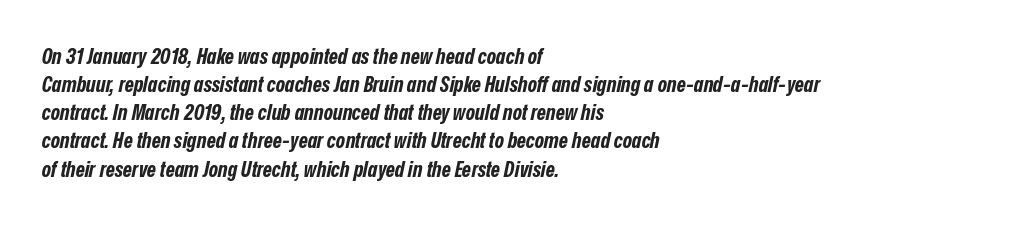
The image shows 22 px bold type, italic (leaning right); set left-aligned, normal line spacing (1.28x), normal letter spacing, not underlined.
